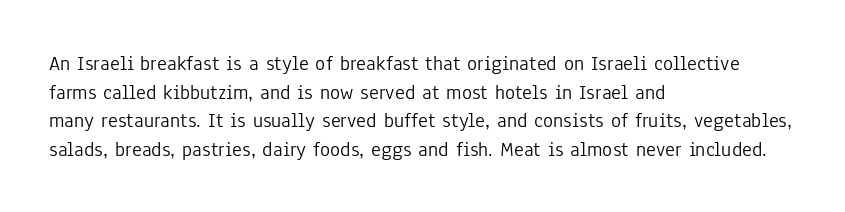
Line beginnings align vertically; line endings do not. Whoever set this chose a conventional vertical rhythm. Stroke mass is kept to a normal reading level or below. Nobody touched the tracking dial on this one.
